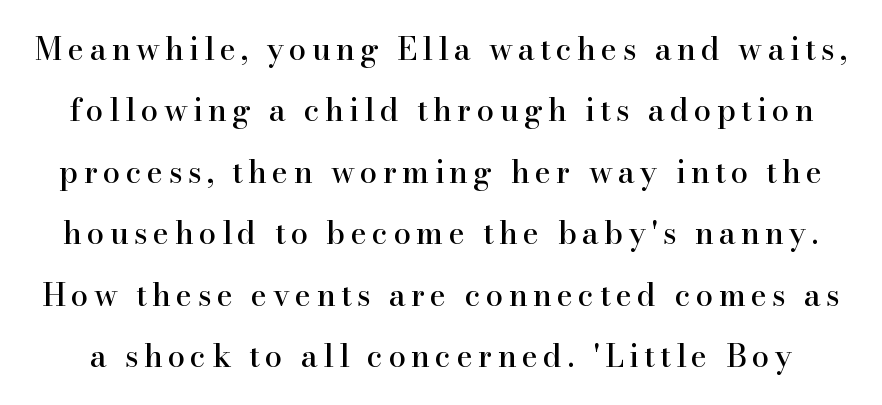
The image shows 31 px serif type, upright; set loose line spacing (1.98x), not underlined; high stroke contrast and a small x-height.
